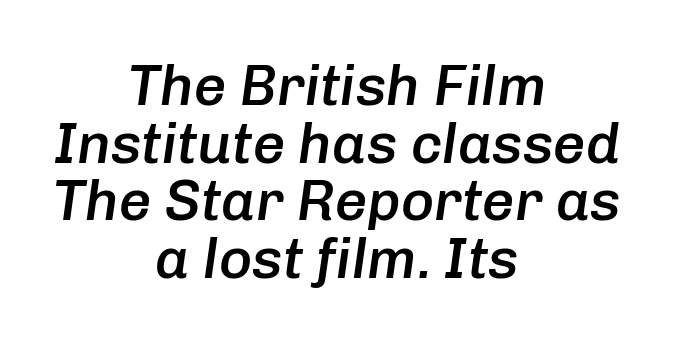
The zone under the glyphs is completely vacant. Slightly chunky letters — semibold, I'd say, not full bold. Proportional: the letters do not fall into vertical columns. The letters are slanted; this is an italic face. If you folded the block vertically in half, each line would mirror itself in length.
